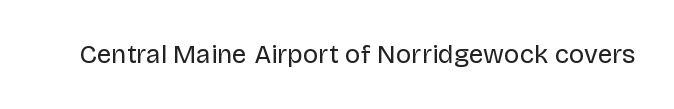
A roman cut, with each character standing at attention. Decoration check: the copy has no underline. The gaps between neighbouring characters are ordinary and unremarkable. Bold? No — there's no thickening of the strokes.
